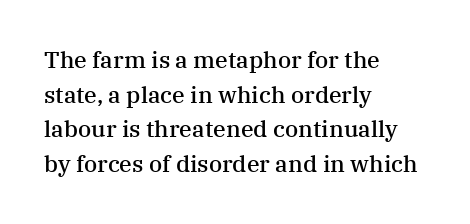
Students, observe: this is what conventionally led text looks like. Any mark beneath the type? The region is blank. On the weight axis this lands at semibold, roughly 600. These lines stack with their left ends in a neat column.
